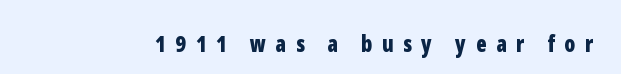
This is the regular roman posture of the typeface. A bare baseline throughout the passage. Thick stems and heavy bowls — unmistakably bold. These lines have a slow, spaced-out rhythm from letter to letter.
